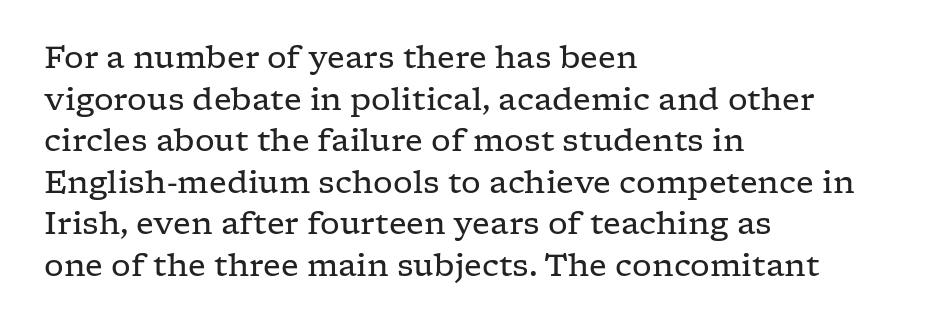
{"serif": "yes", "italic": "no", "bold": "no", "weight": "regular", "width": "wide", "stroke_contrast": "low", "x_height": "medium", "monospaced": "no", "underline": "no", "align": "left", "line_spacing": "normal", "line_spacing_ratio": 1.34, "letter_spacing": "normal", "letter_spacing_em": 0.0, "glyph_px": 31}
